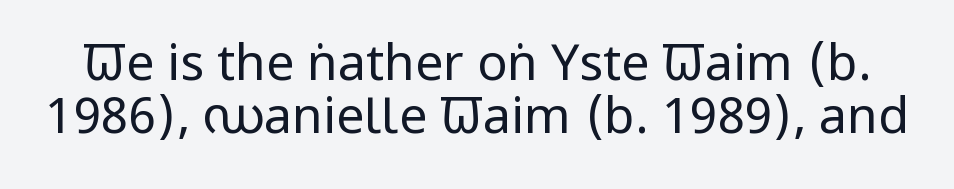
{"serif": "no", "italic": "no", "bold": "no", "weight": "regular", "width": "condensed", "stroke_contrast": "low", "x_height": "large", "monospaced": "no", "underline": "no", "line_spacing": "tight", "line_spacing_ratio": 1.07, "letter_spacing": "normal", "letter_spacing_em": 0.0, "glyph_px": 50}
